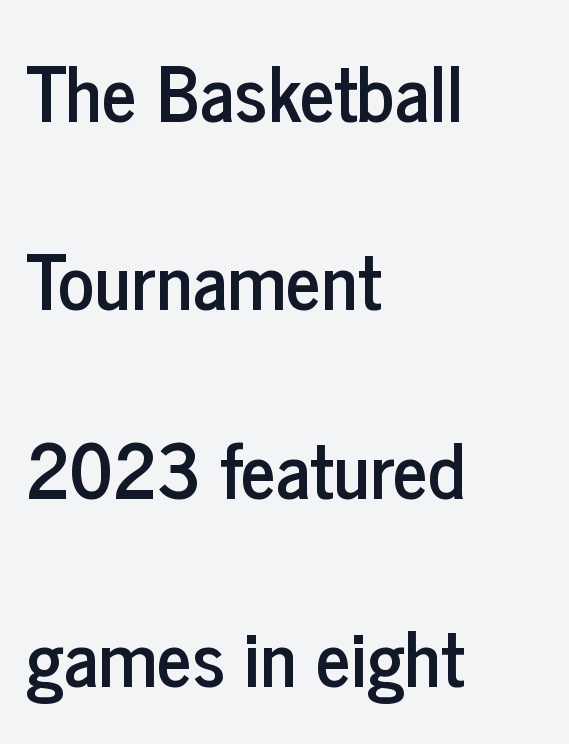
Q: Is the text italic (slanted)? A: No, it is upright.
Q: Is the typeface a serif or a sans-serif typeface? A: Sans-serif.
Q: Is the text underlined? A: No.
Q: How is the paragraph aligned? A: Left-aligned.
Q: Is the spacing between letters normal or unusually wide? A: Normal.
Q: Is the spacing between lines tight, normal or loose? A: Loose.
Q: Width (condensed, normal, or wide)? A: Condensed.
Q: Stroke contrast? A: Low.
Q: x-height? A: Medium.
Q: Monospaced? A: No.
